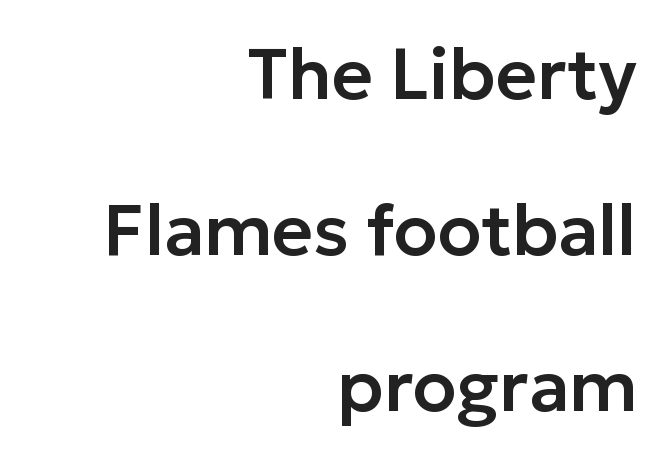
The image shows 71 px sans-serif type, upright; set right-aligned, loose line spacing (2.2x), normal letter spacing, not underlined; low stroke contrast and a medium x-height.
